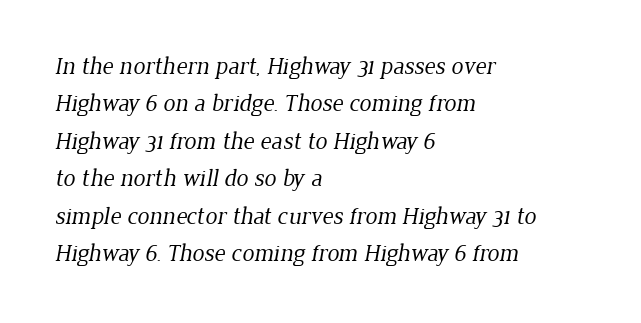
Q: Is the text bold? A: No.
Q: Is the text underlined? A: No.
Q: How is the paragraph aligned? A: Left-aligned.
Q: Is the spacing between letters normal or unusually wide? A: Normal.
Q: Is the spacing between lines tight, normal or loose? A: Normal.
